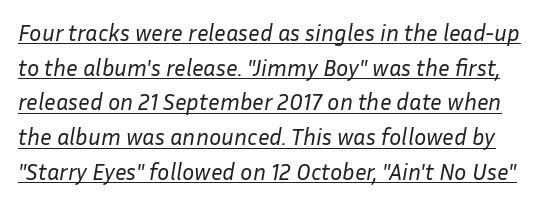
Q: Is the text bold? A: No.
Q: Is the text italic (slanted)? A: Yes, it leans right by about 10 degrees.
Q: Is the text underlined? A: Yes.
Q: Is the spacing between letters normal or unusually wide? A: Normal.
Q: Is the spacing between lines tight, normal or loose? A: Normal.
